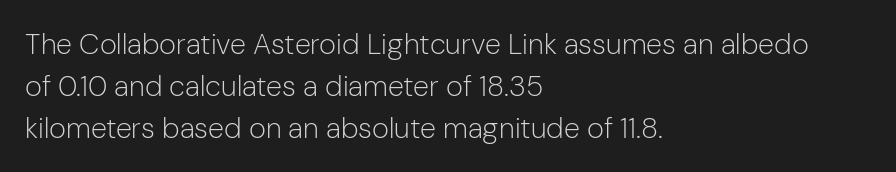
The image shows 29 px light sans-serif type, upright; set left-aligned, normal line spacing (1.44x), normal letter spacing, not underlined; low stroke contrast and a medium x-height.
